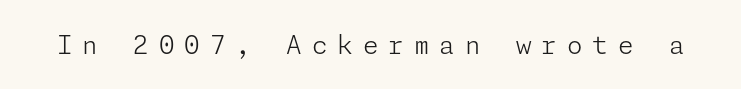
A typesetter would call this heavily tracked-out type. This is not heavy type; no bold has been used. The baseline area is clear. Is there any slant? The stems are plumb.
